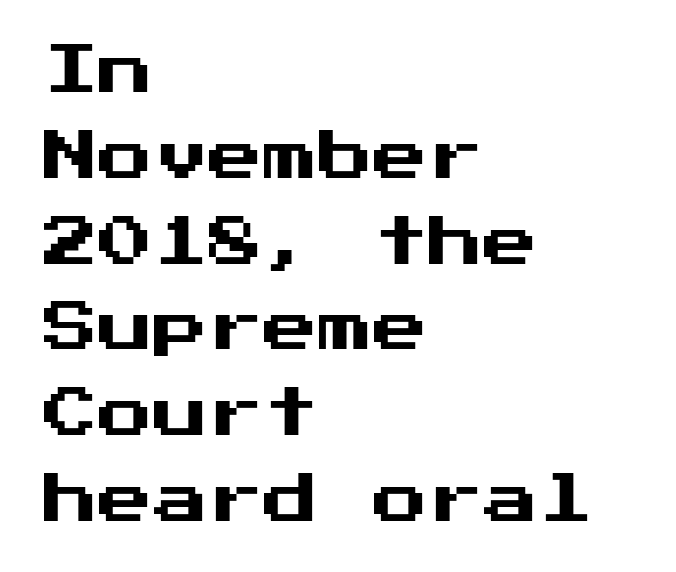
The image shows 55 px sans-serif type, upright; set left-aligned, normal line spacing (1.56x), normal letter spacing, not underlined; medium stroke contrast and a medium x-height.
